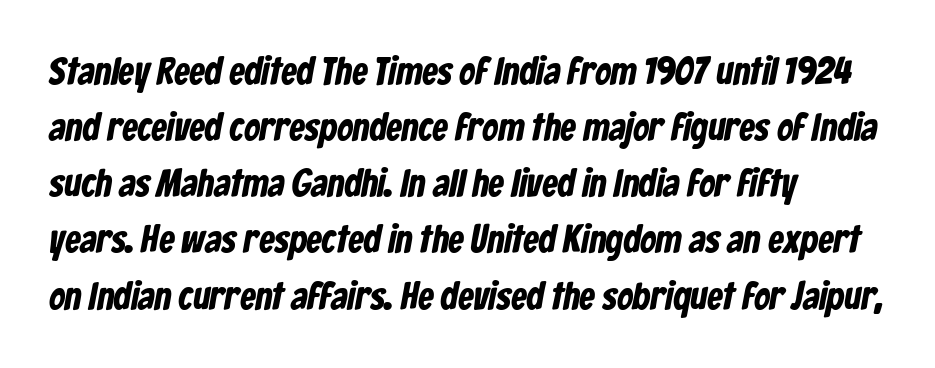
The image shows 39 px bold, condensed sans-serif type; set left-aligned, normal line spacing (1.44x), normal letter spacing, not underlined; low stroke contrast and a medium x-height.
